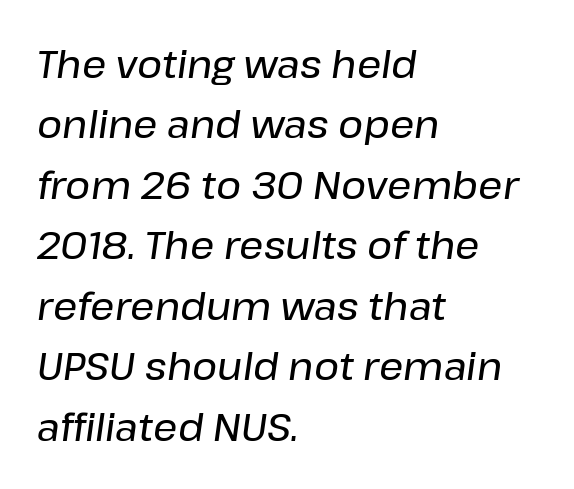
The specimen reads as italic at a glance. Just letters on the line, the space beneath them empty. You could not count columns in this text — the font is proportionally spaced. Where is the straight margin? On the left.
